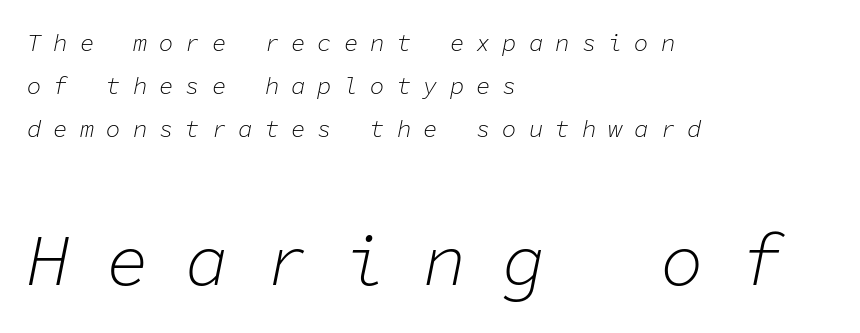
Stem width sits at or under what a default text font uses. Descender tails drop into unmarked territory. The letters in the lower block stand taller than those in the block above. Does extra space separate the letters? Yes, quite a lot of it.
